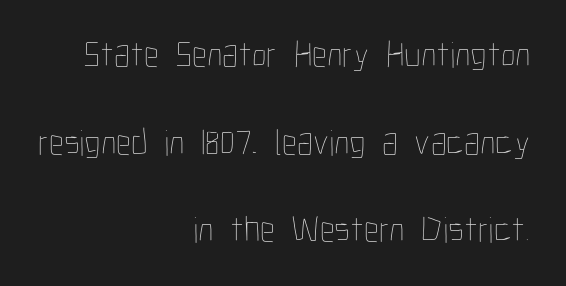
Does the leading feel generous? Absolutely, it's lavish. Check the space under the baseline: it is left empty. Caption: face not bold, strokes unweighted. Varying glyph widths throughout — classic text-font behaviour. A typesetter would call this zero additional tracking.
